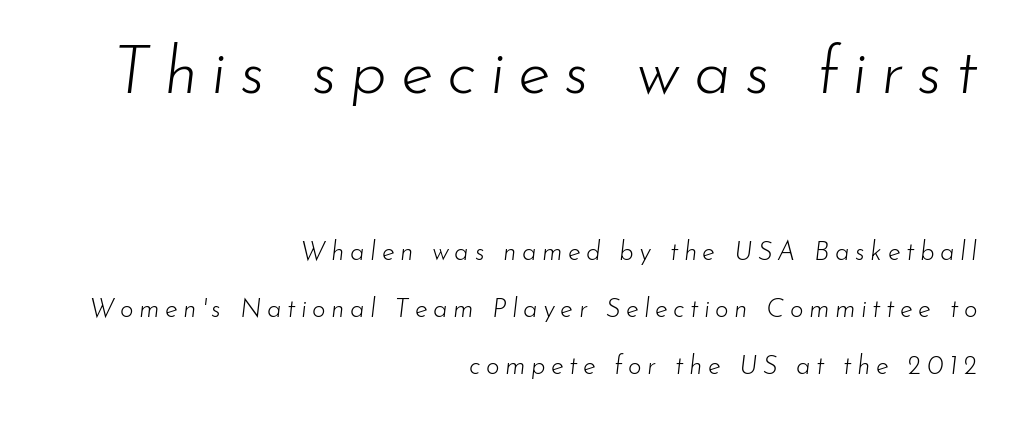
The image shows 66 px light type, italic (leaning right); set right-aligned, loose line spacing (2.19x), unusually wide letter spacing (+0.21 em), not underlined; the first (top) block is 2.54x larger; low stroke contrast and a small x-height.
